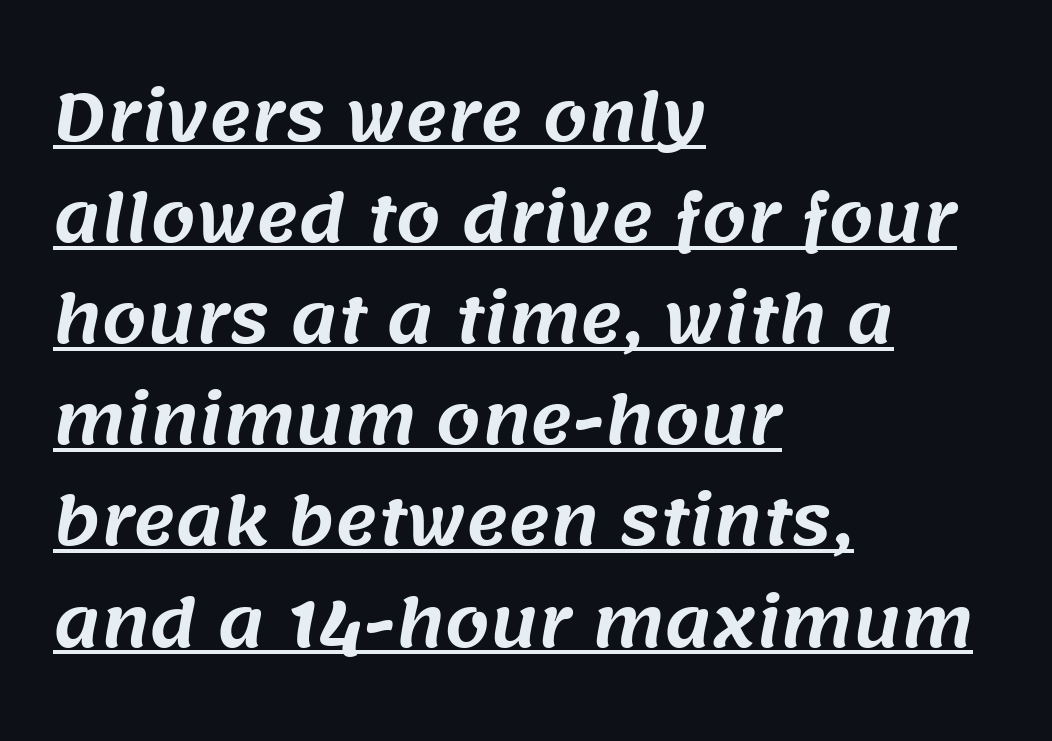
The image shows 64 px sans-serif type; set left-aligned, normal line spacing (1.58x), normal letter spacing, underlined; medium stroke contrast and a large x-height.
